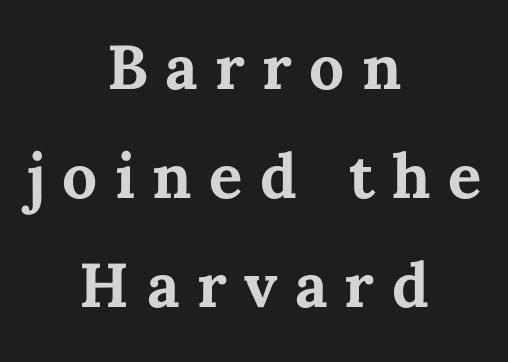
{"italic": "no", "bold": "yes", "weight": "bold", "width": "normal", "stroke_contrast": "medium", "x_height": "medium", "monospaced": "no", "underline": "no", "align": "center", "line_spacing_ratio": 1.76, "letter_spacing": "wide", "letter_spacing_em": 0.28, "glyph_px": 62}
